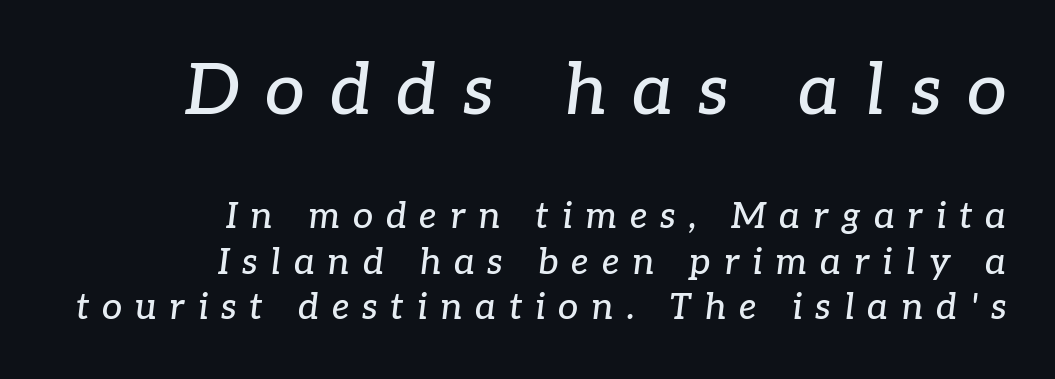
Q: Is the text italic (slanted)? A: Yes, it leans right by about 7 degrees.
Q: Is the typeface a serif or a sans-serif typeface? A: Serif.
Q: Is the text underlined? A: No.
Q: How is the paragraph aligned? A: Right-aligned.
Q: Is the spacing between letters normal or unusually wide? A: Unusually wide.
Q: Is the spacing between lines tight, normal or loose? A: Normal.
Q: Which block of text is set in a larger size, the first (top) or the second (bottom)? A: The first (top) one.
Q: Width (condensed, normal, or wide)? A: Normal.
Q: Stroke contrast? A: Low.
Q: x-height? A: Medium.
Q: Monospaced? A: No.
